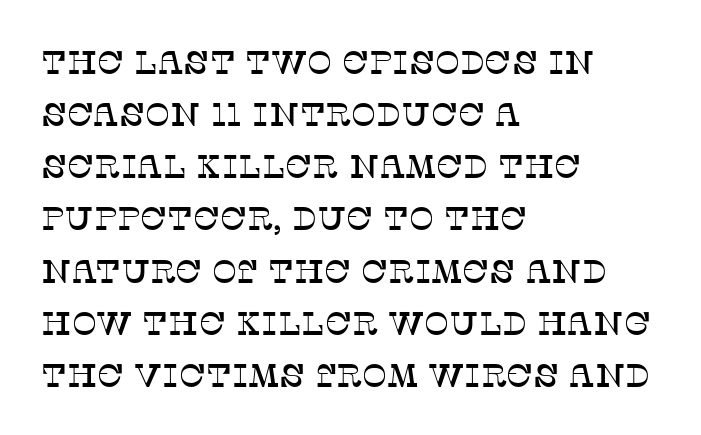
Q: Is the text italic (slanted)? A: No, it is upright.
Q: Is the typeface a serif or a sans-serif typeface? A: Serif.
Q: Is the text underlined? A: No.
Q: How is the paragraph aligned? A: Left-aligned.
Q: Is the spacing between letters normal or unusually wide? A: Normal.
Q: Is the spacing between lines tight, normal or loose? A: Normal.
Q: Width (condensed, normal, or wide)? A: Normal.
Q: Stroke contrast? A: Low.
Q: x-height? A: Large.
Q: Monospaced? A: No.
